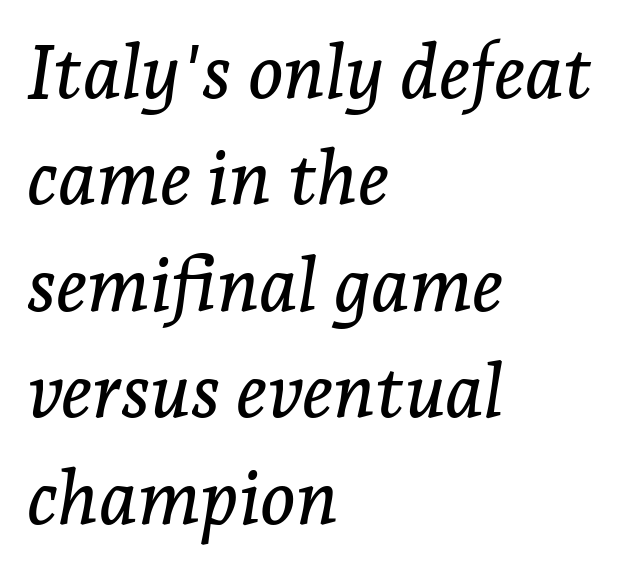
{"serif": "yes", "italic": "yes", "lean": "right", "slant_degrees": 7, "width": "normal", "stroke_contrast": "low", "x_height": "medium", "monospaced": "no", "underline": "no", "align": "left", "line_spacing": "normal", "line_spacing_ratio": 1.42, "letter_spacing": "normal", "letter_spacing_em": 0.0, "glyph_px": 75}
